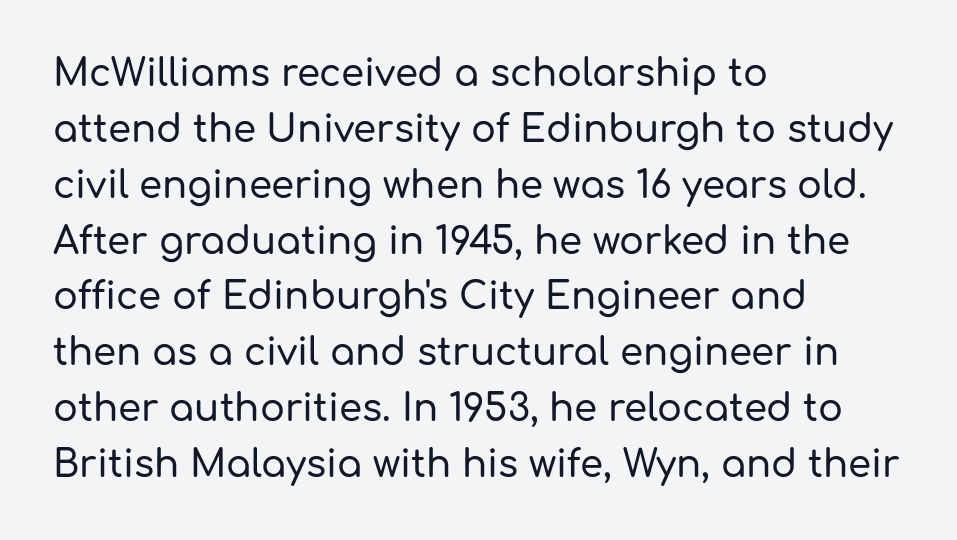
{"serif": "no", "italic": "no", "width": "normal", "stroke_contrast": "low", "x_height": "medium", "monospaced": "no", "underline": "no", "align": "left", "line_spacing": "normal", "line_spacing_ratio": 1.51, "letter_spacing": "normal", "letter_spacing_em": 0.0, "glyph_px": 37}
